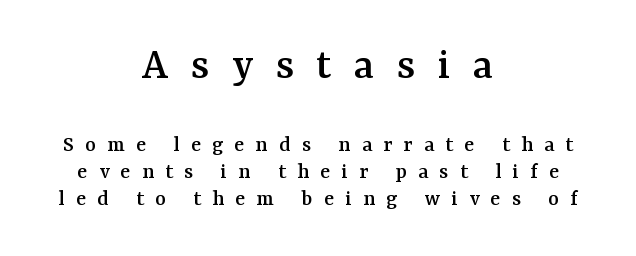
Q: Is the text italic (slanted)? A: No, it is upright.
Q: Is the typeface a serif or a sans-serif typeface? A: Serif.
Q: Is the text underlined? A: No.
Q: How is the paragraph aligned? A: Centered.
Q: Is the spacing between letters normal or unusually wide? A: Unusually wide.
Q: Which block of text is set in a larger size, the first (top) or the second (bottom)? A: The first (top) one.
Q: Width (condensed, normal, or wide)? A: Normal.
Q: Stroke contrast? A: Medium.
Q: x-height? A: Medium.
Q: Monospaced? A: No.
